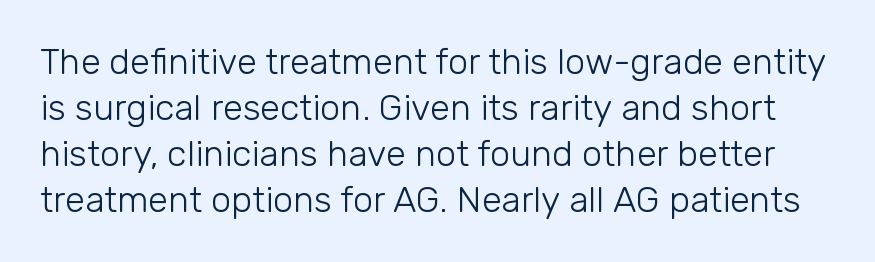
{"serif": "no", "italic": "no", "bold": "no", "weight": "light", "width": "normal", "stroke_contrast": "low", "x_height": "medium", "monospaced": "no", "underline": "no", "line_spacing": "normal", "line_spacing_ratio": 1.28, "letter_spacing": "normal", "letter_spacing_em": 0.0, "glyph_px": 36}
